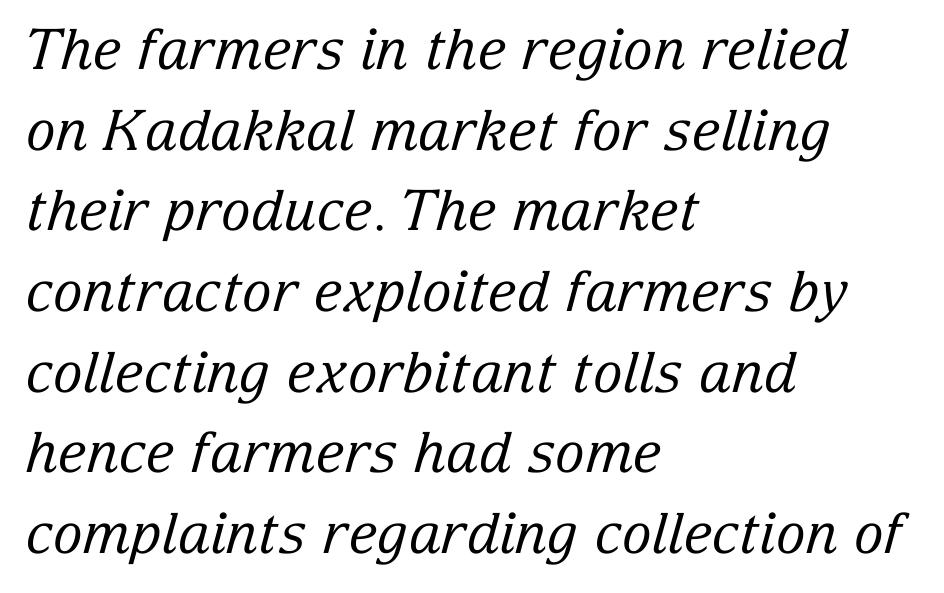
The lines in this sample share a left origin and differ only in where they stop. Typographically, this falls in the serif category. The passage shown has conventional tracking throughout. Stroke mass is kept to a normal reading level or below. You could not count columns in this text — the font is proportionally spaced. Tall strokes in this sample are angled rather than plumb.
